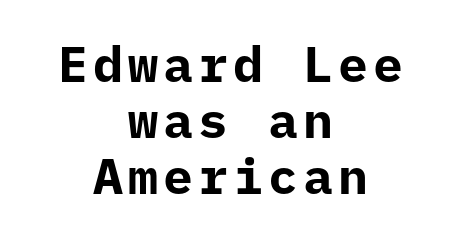
Q: Is the text bold? A: Yes.
Q: Is the text italic (slanted)? A: No, it is upright.
Q: Is the typeface a serif or a sans-serif typeface? A: Sans-serif.
Q: Is the text underlined? A: No.
Q: How is the paragraph aligned? A: Centered.
Q: Is the spacing between lines tight, normal or loose? A: Tight.
Q: Width (condensed, normal, or wide)? A: Normal.
Q: Stroke contrast? A: Low.
Q: x-height? A: Medium.
Q: Monospaced? A: Yes.
